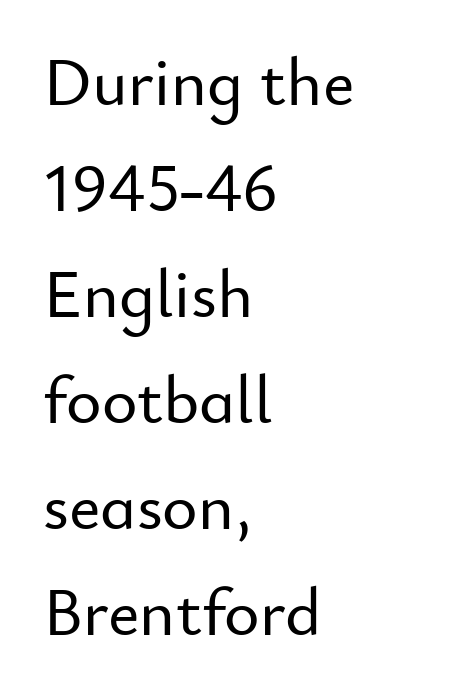
{"serif": "no", "italic": "no", "width": "normal", "stroke_contrast": "low", "x_height": "small", "monospaced": "no", "underline": "no", "align": "left", "line_spacing": "normal", "line_spacing_ratio": 1.56, "letter_spacing": "normal", "letter_spacing_em": 0.0, "glyph_px": 68}
